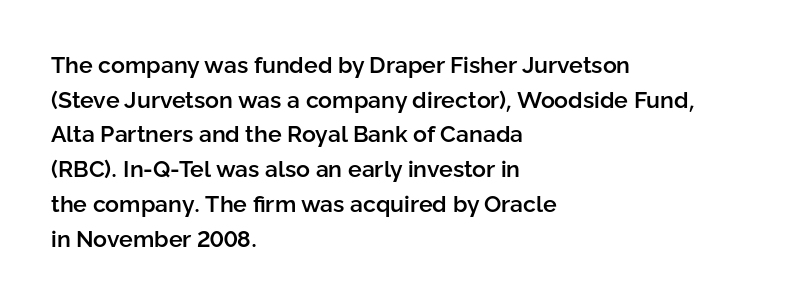
Q: Is the text bold? A: Semi-bold.
Q: Is the text italic (slanted)? A: No, it is upright.
Q: Is the text underlined? A: No.
Q: How is the paragraph aligned? A: Left-aligned.
Q: Is the spacing between letters normal or unusually wide? A: Normal.
Q: Is the spacing between lines tight, normal or loose? A: Normal.
